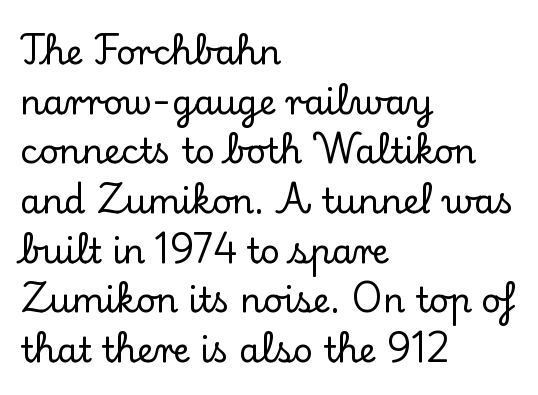
{"serif": "yes", "italic": "no", "width": "normal", "stroke_contrast": "low", "x_height": "small", "monospaced": "no", "underline": "no", "align": "left", "line_spacing": "normal", "line_spacing_ratio": 1.46, "letter_spacing": "normal", "letter_spacing_em": 0.0, "glyph_px": 34}
